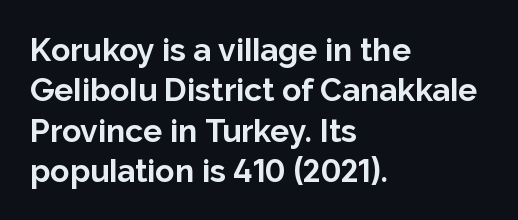
Descenders hang freely into open space. Nothing sits at the stroke ends, so this counts as sans-serif. In terms of letterspacing, this is plain default setting. Posture: vertical. A typesetter would call this proportional, since set widths differ per character. Casual observation: everything's shoved over to the left.
